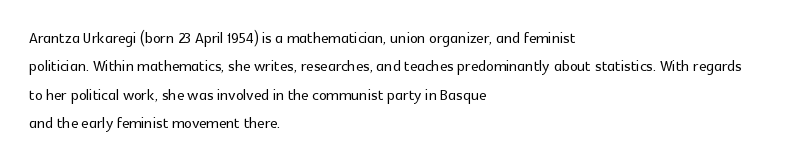
Q: Is the text italic (slanted)? A: No, it is upright.
Q: Is the text underlined? A: No.
Q: How is the paragraph aligned? A: Left-aligned.
Q: Is the spacing between letters normal or unusually wide? A: Normal.
Q: Is the spacing between lines tight, normal or loose? A: Normal.
